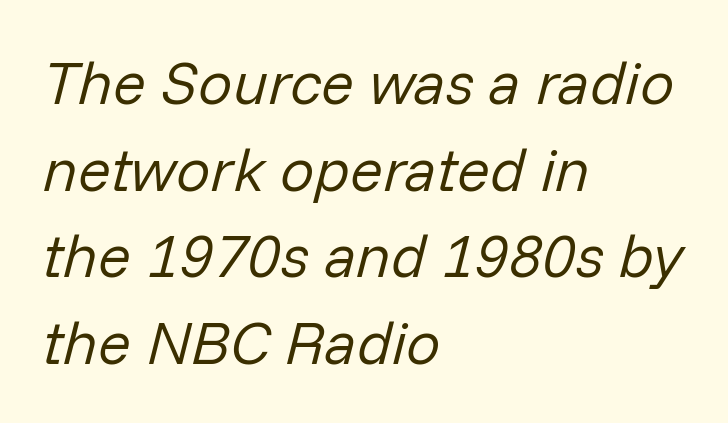
{"italic": "yes", "lean": "right", "slant_degrees": 14, "bold": "no", "weight": "regular", "width": "normal", "stroke_contrast": "low", "x_height": "medium", "monospaced": "no", "underline": "no", "align": "left", "line_spacing": "normal", "line_spacing_ratio": 1.42, "letter_spacing": "normal", "letter_spacing_em": 0.0, "glyph_px": 61}
